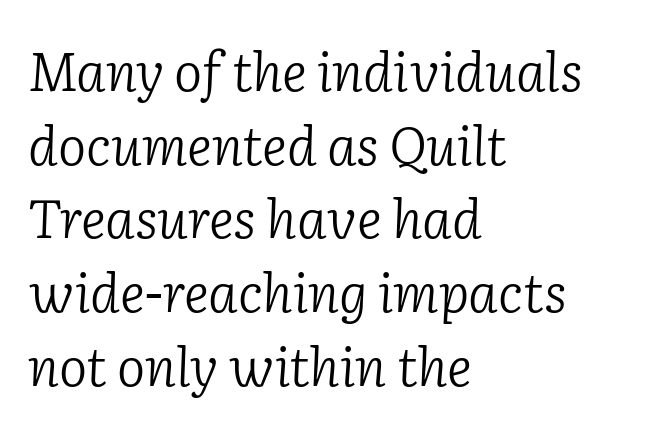
The cut favours lightness, reaching ordinary text weight at its darkest. Looks like regular typesetting: each glyph gets only the width it needs. The axis of the letterforms is tilted away from vertical. Letters rest on an invisible, unmarked baseline. All the whitespace from short lines collects on the right.
